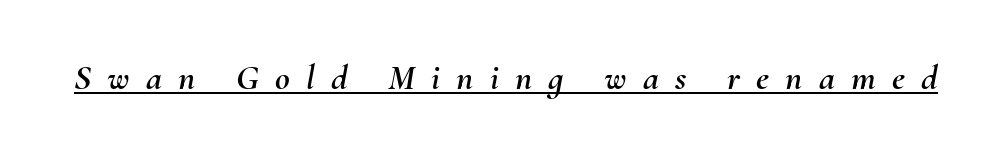
Spacing between characters has been opened up far beyond the box default. The letters advance in unequal steps, a hallmark of proportional type. Emphasis-style slanted type is in use. The rendered words wear a rule along their underside.
